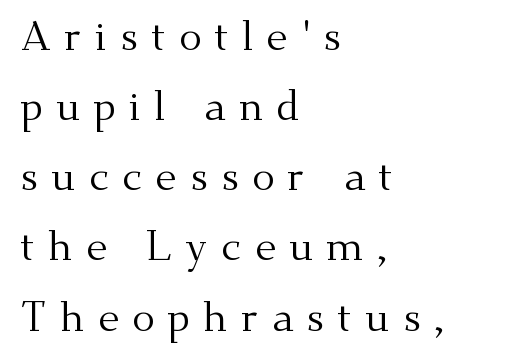
{"serif": "yes", "italic": "no", "bold": "no", "weight": "regular", "width": "normal", "stroke_contrast": "medium", "x_height": "small", "monospaced": "no", "underline": "no", "align": "left", "line_spacing": "normal", "line_spacing_ratio": 1.67, "letter_spacing": "wide", "letter_spacing_em": 0.31, "glyph_px": 42}
